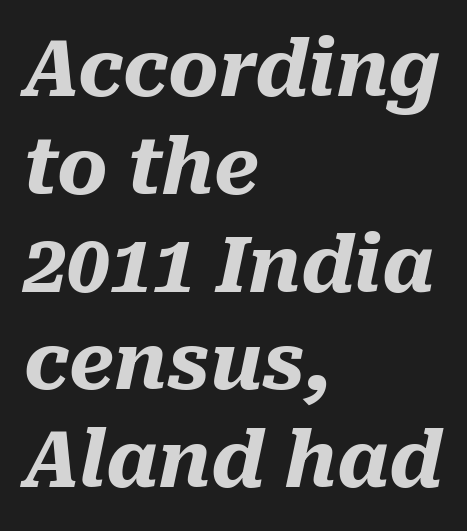
Leading: standard. Does the lettering tilt? It does — this is italic. These lines keep a tight, regular rhythm from letter to letter. A typesetter would call this proportional, since set widths differ per character. Just letters on the line, the space beneath them empty. Which margin do the lines hug? The left one — the right edge is uneven.
